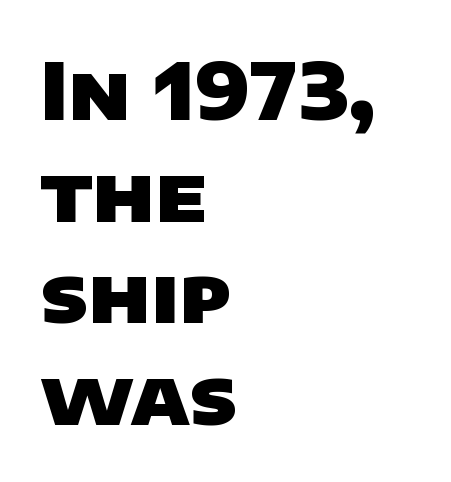
{"serif": "no", "bold": "yes", "weight": "heavy", "width": "wide", "stroke_contrast": "low", "x_height": "large", "monospaced": "no", "underline": "no", "align": "left", "line_spacing": "normal", "line_spacing_ratio": 1.32, "letter_spacing": "normal", "letter_spacing_em": 0.0, "glyph_px": 77}
